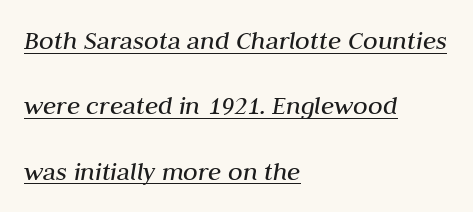
Q: Is the text bold? A: No.
Q: Is the text italic (slanted)? A: Yes, it leans right by about 10 degrees.
Q: Is the text underlined? A: Yes.
Q: How is the paragraph aligned? A: Left-aligned.
Q: Is the spacing between letters normal or unusually wide? A: Normal.
Q: Is the spacing between lines tight, normal or loose? A: Loose.
